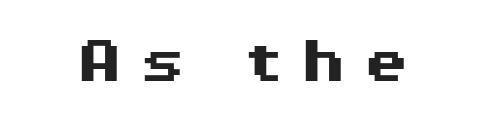
{"serif": "no", "italic": "no", "bold": "yes", "weight": "heavy", "width": "wide", "stroke_contrast": "medium", "x_height": "medium", "monospaced": "no", "underline": "no", "letter_spacing": "wide", "letter_spacing_em": 0.25, "glyph_px": 67}
